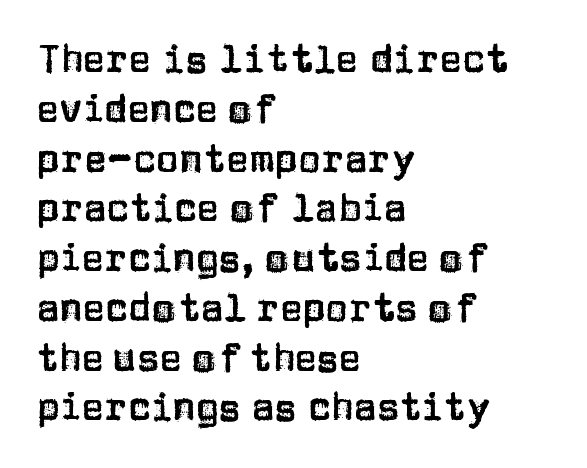
{"serif": "no", "italic": "no", "width": "normal", "stroke_contrast": "low", "x_height": "large", "monospaced": "no", "underline": "no", "align": "left", "line_spacing": "normal", "line_spacing_ratio": 1.31, "letter_spacing": "normal", "letter_spacing_em": 0.0, "glyph_px": 38}
